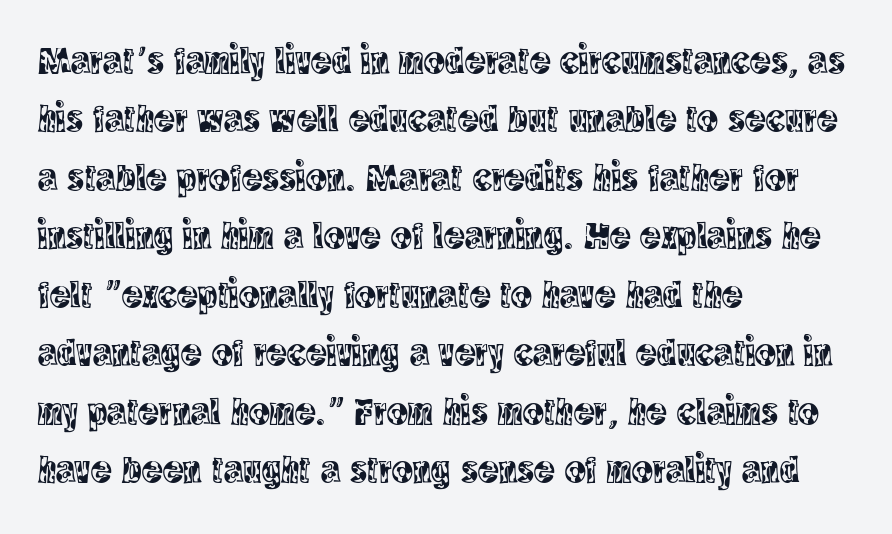
The image shows 39 px condensed serif type, upright; set left-aligned, normal line spacing (1.5x), normal letter spacing, not underlined; a large x-height.
